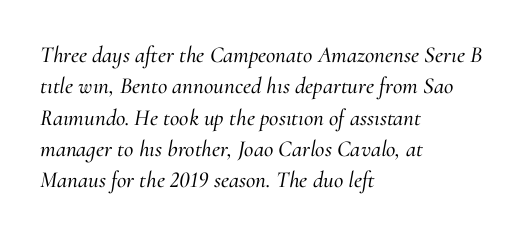
The image shows 23 px text type, italic (leaning right); set left-aligned, normal line spacing (1.36x), normal letter spacing, not underlined.
